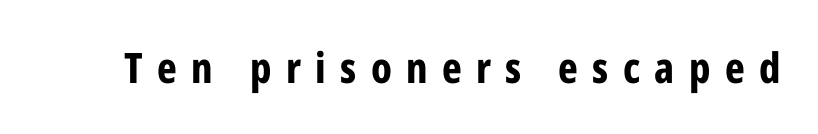
Each word looks stretched out because of the extra space between its letters. This sample has the flowing, uneven cadence of proportional lettering. Any mark beneath the type? The region is blank. Unlike a traditional serif, this face leaves its strokes unadorned. If you drew a line through each stem, it would be perfectly vertical. Typographic density is high because the face is bold.
